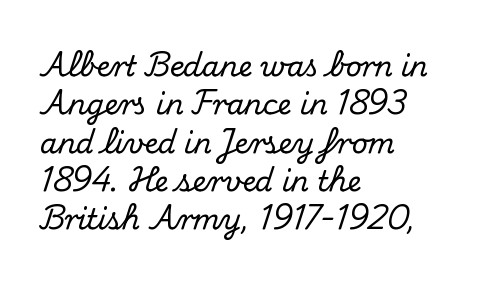
Q: Is the text italic (slanted)? A: Yes.
Q: Is the typeface a serif or a sans-serif typeface? A: Serif.
Q: Is the text underlined? A: No.
Q: How is the paragraph aligned? A: Left-aligned.
Q: Is the spacing between letters normal or unusually wide? A: Normal.
Q: Is the spacing between lines tight, normal or loose? A: Normal.
Q: Width (condensed, normal, or wide)? A: Normal.
Q: Stroke contrast? A: Medium.
Q: x-height? A: Small.
Q: Monospaced? A: No.
